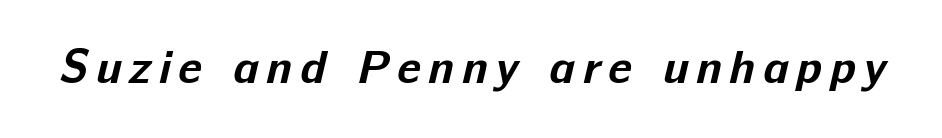
The image shows 47 px bold sans-serif type; set not underlined; low stroke contrast and a medium x-height.
